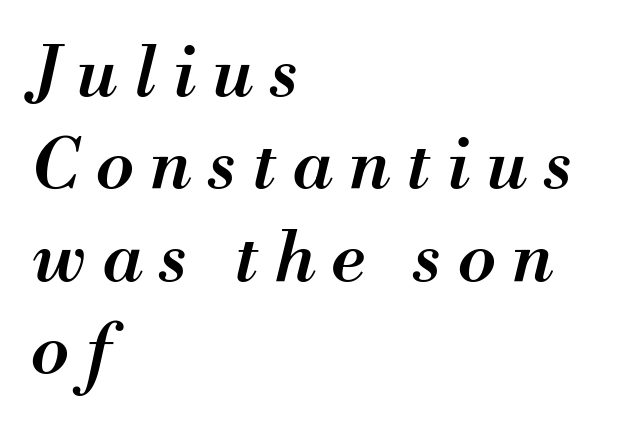
Q: Is the text bold? A: Semi-bold.
Q: Is the text italic (slanted)? A: Yes, it leans right by about 13 degrees.
Q: Is the text underlined? A: No.
Q: How is the paragraph aligned? A: Left-aligned.
Q: Is the spacing between letters normal or unusually wide? A: Unusually wide.
Q: Is the spacing between lines tight, normal or loose? A: Normal.
Q: Width (condensed, normal, or wide)? A: Normal.
Q: Stroke contrast? A: Medium.
Q: x-height? A: Small.
Q: Monospaced? A: No.
